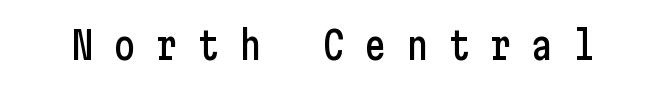
The image shows 38 px condensed sans-serif type, upright; set unusually wide letter spacing (+0.5 em), not underlined; low stroke contrast and a medium x-height.
